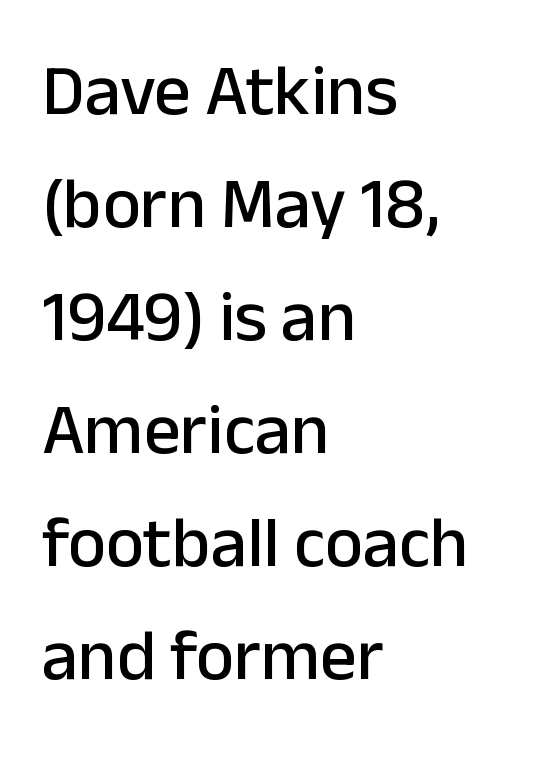
The image shows 72 px sans-serif type, upright; set left-aligned, normal line spacing (1.57x), normal letter spacing, not underlined; low stroke contrast and a medium x-height.
